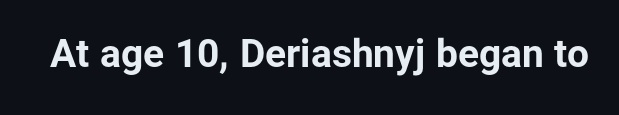
{"serif": "no", "italic": "no", "bold": "yes", "weight": "bold", "width": "normal", "stroke_contrast": "low", "x_height": "medium", "monospaced": "no", "underline": "no", "letter_spacing": "normal", "letter_spacing_em": 0.0, "glyph_px": 39}
